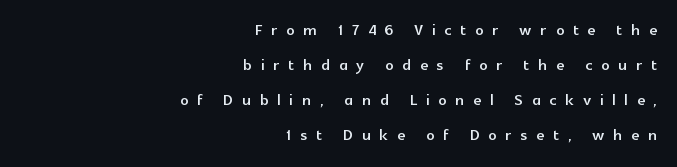
The image shows 21 px text type, upright; set right-aligned, normal line spacing (1.66x), unusually wide letter spacing (+0.41 em), not underlined.
